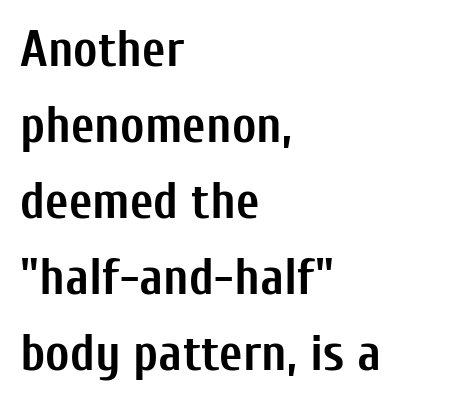
The image shows 51 px semibold, condensed sans-serif type, upright; set left-aligned, normal line spacing (1.49x), normal letter spacing, not underlined; low stroke contrast and a medium x-height.
